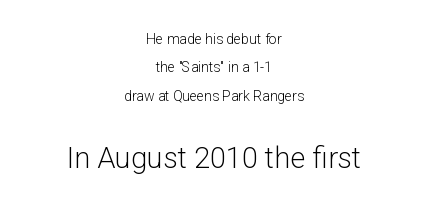
{"serif": "no", "italic": "no", "bold": "no", "weight": "light", "width": "normal", "stroke_contrast": "low", "x_height": "medium", "monospaced": "no", "underline": "no", "align": "center", "line_spacing": "loose", "line_spacing_ratio": 2.03, "letter_spacing": "normal", "letter_spacing_em": 0.0, "larger_block": "second", "size_ratio": 2.07, "glyph_px": 29}
